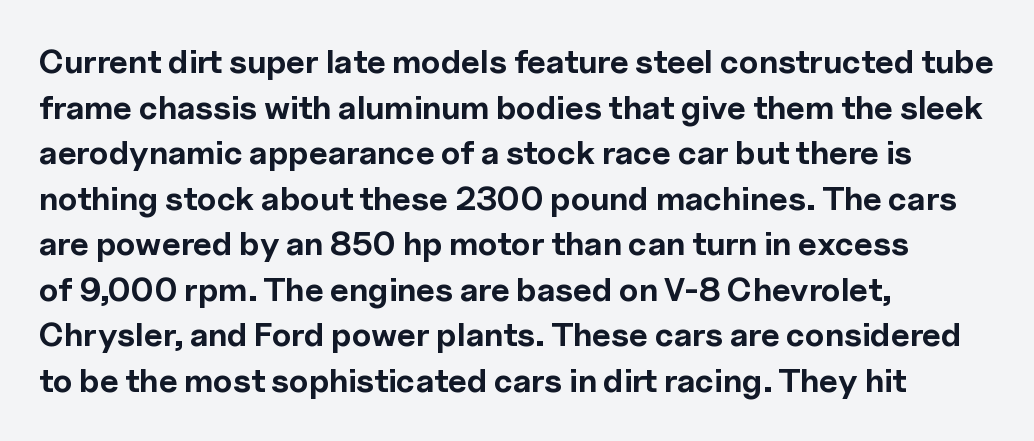
{"serif": "no", "italic": "no", "bold": "yes", "weight": "bold", "width": "normal", "x_height": "medium", "monospaced": "no", "underline": "no", "align": "left", "line_spacing": "normal", "line_spacing_ratio": 1.38, "letter_spacing": "normal", "letter_spacing_em": 0.0, "glyph_px": 33}
